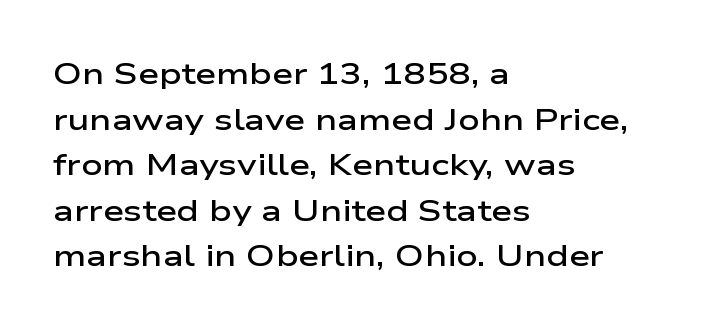
Descender tails drop into unmarked territory. The passage is arranged the way most books set body copy — flush left. The passage shown is typed in a proportional face where columns would drift. The typesetting leans somewhat heavy: a semibold. Are there feet on the stems? There aren't — it's a sans. If you drew a line through each stem, it would be perfectly vertical.
